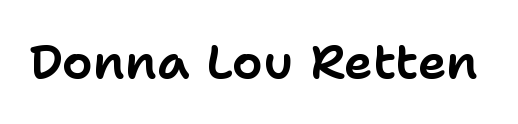
{"serif": "no", "italic": "no", "width": "normal", "stroke_contrast": "low", "x_height": "medium", "monospaced": "no", "underline": "no", "letter_spacing": "normal", "letter_spacing_em": 0.0, "glyph_px": 49}
